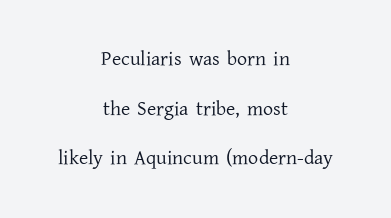
The image shows 20 px text type, upright; set centered, loose line spacing (2.48x), normal letter spacing, not underlined.
